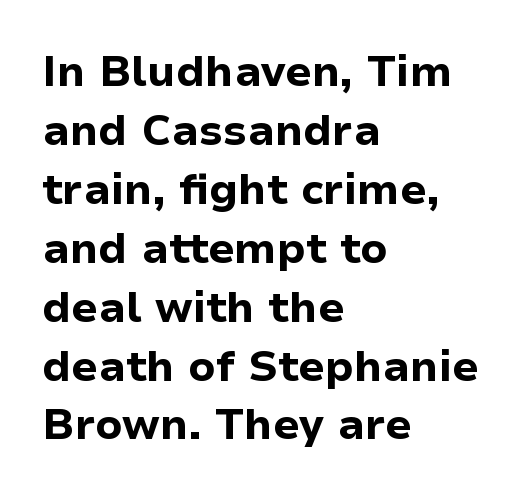
{"serif": "no", "italic": "no", "bold": "yes", "weight": "bold", "width": "normal", "stroke_contrast": "low", "x_height": "medium", "monospaced": "no", "underline": "no", "align": "left", "line_spacing": "normal", "line_spacing_ratio": 1.37, "letter_spacing": "normal", "letter_spacing_em": 0.0, "glyph_px": 43}
